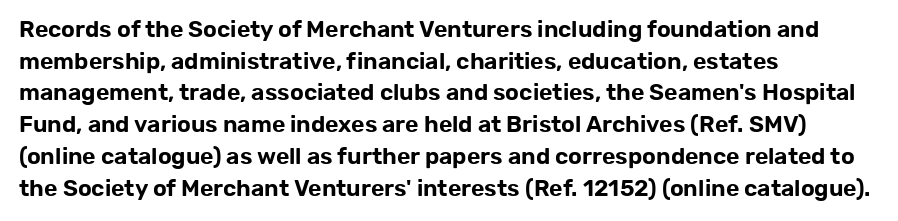
The image shows 23 px text type, upright; set left-aligned, normal line spacing (1.38x), normal letter spacing, not underlined.
